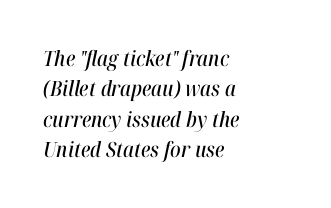
Where is the straight margin? On the left. Only glyphs here, with clear space below each row. The designer left line spacing at the default. The rendering applies a slant to the glyphs. Between one letter and the next there's only the usual sliver of space.
